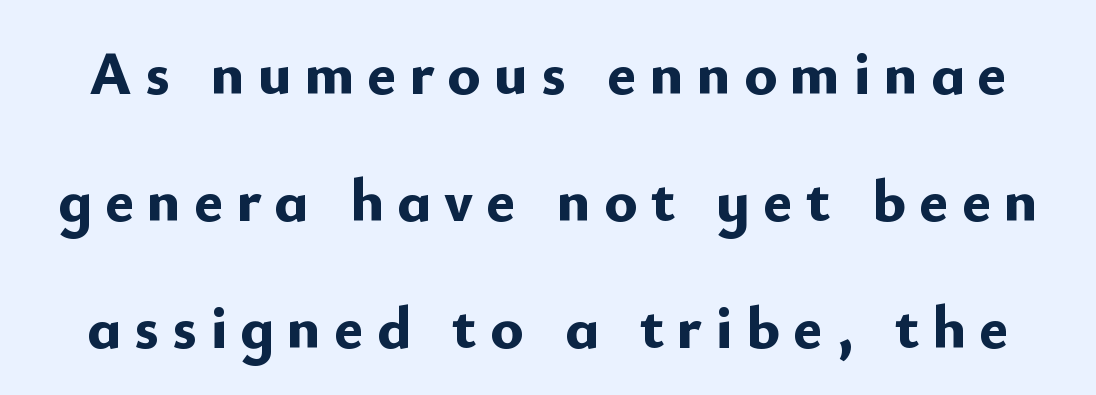
The image shows 62 px bold sans-serif type, upright; set loose line spacing (2.05x), unusually wide letter spacing (+0.21 em), not underlined; low stroke contrast and a small x-height.
